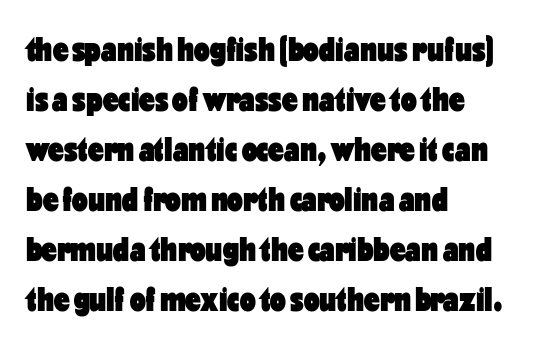
The image shows 35 px heavy, condensed sans-serif type, upright; set left-aligned, normal line spacing (1.43x), normal letter spacing, not underlined; low stroke contrast and a medium x-height.
